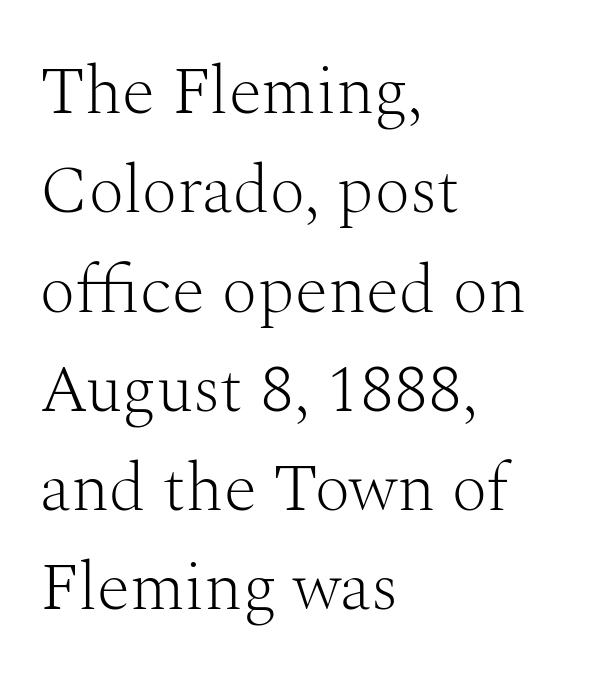
{"serif": "yes", "italic": "no", "bold": "no", "weight": "light", "width": "normal", "stroke_contrast": "medium", "x_height": "medium", "monospaced": "no", "underline": "no", "align": "left", "line_spacing": "normal", "line_spacing_ratio": 1.46, "letter_spacing": "normal", "letter_spacing_em": 0.0, "glyph_px": 68}
